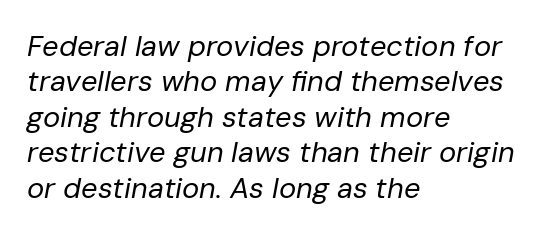
Q: Is the text bold? A: No.
Q: Is the text italic (slanted)? A: Yes, it leans right by about 10 degrees.
Q: Is the text underlined? A: No.
Q: How is the paragraph aligned? A: Left-aligned.
Q: Is the spacing between letters normal or unusually wide? A: Normal.
Q: Width (condensed, normal, or wide)? A: Normal.
Q: Stroke contrast? A: Low.
Q: x-height? A: Medium.
Q: Monospaced? A: No.
